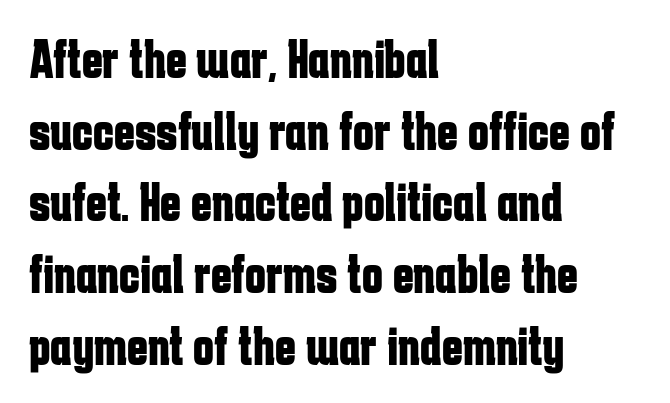
Q: Is the text bold? A: Yes.
Q: Is the text italic (slanted)? A: No, it is upright.
Q: Is the typeface a serif or a sans-serif typeface? A: Sans-serif.
Q: Is the text underlined? A: No.
Q: How is the paragraph aligned? A: Left-aligned.
Q: Is the spacing between letters normal or unusually wide? A: Normal.
Q: Is the spacing between lines tight, normal or loose? A: Normal.
Q: Width (condensed, normal, or wide)? A: Condensed.
Q: Stroke contrast? A: Low.
Q: x-height? A: Medium.
Q: Monospaced? A: No.
